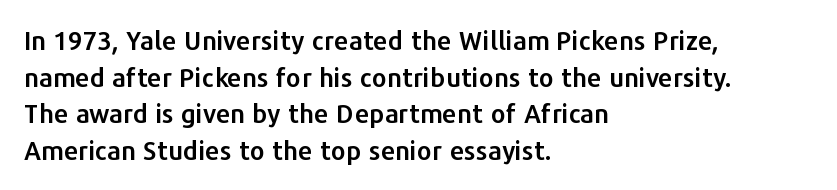
{"italic": "no", "underline": "no", "align": "left", "line_spacing": "normal", "line_spacing_ratio": 1.41, "letter_spacing": "normal", "letter_spacing_em": 0.0, "glyph_px": 26}
